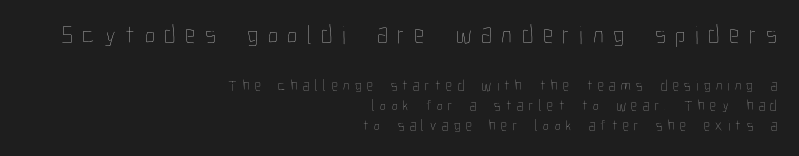
The image shows 26 px text type, upright; set right-aligned, normal line spacing (1.35x), unusually wide letter spacing (+0.37 em), not underlined; the first (top) block is 1.73x larger.
